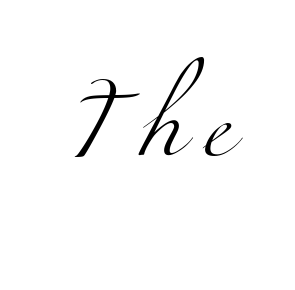
The image shows 68 px light, wide type; set unusually wide letter spacing (+0.3 em), not underlined; medium stroke contrast and a small x-height.
